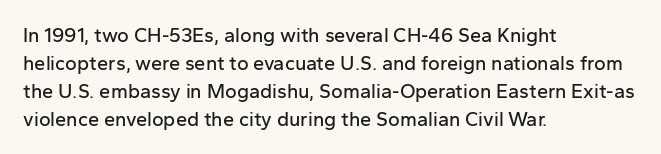
Ordinary non-slanted type is in use. Type without underlining. A typesetter would call this zero additional tracking. Horizontally, the lines are justified to the leading edge only. Honestly, the row spacing looks completely unremarkable.
